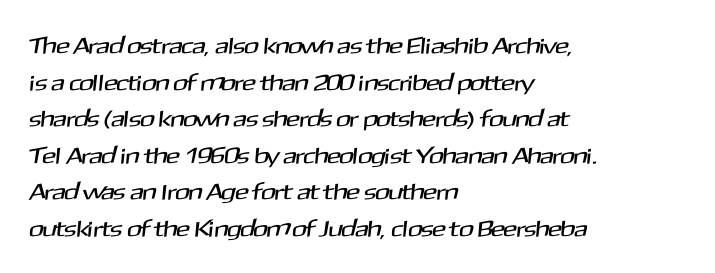
The image shows 23 px text type; set left-aligned, normal line spacing (1.59x), normal letter spacing, not underlined.
